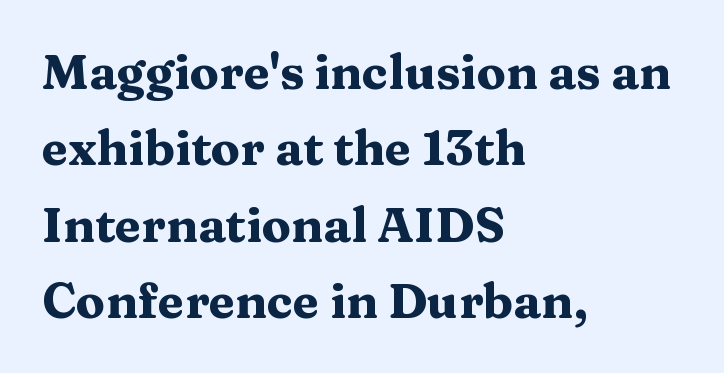
The image shows 48 px heavy, wide serif type, upright; set left-aligned, normal line spacing (1.59x), normal letter spacing, not underlined; medium stroke contrast and a medium x-height.
